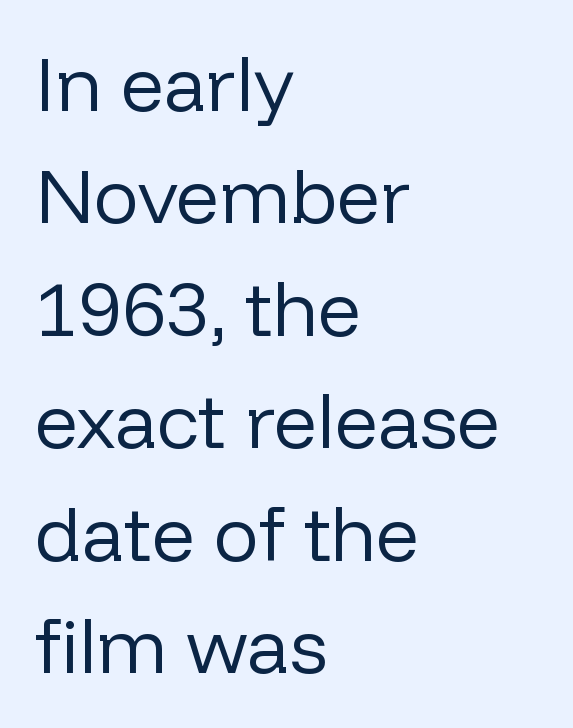
This sample is left-justified, so line endings fall wherever the words run out. Ascenders rise straight up at ninety degrees. This is not heavy type; no bold has been used. This sample uses plain, unmodified letter spacing. Proportional: the letters do not fall into vertical columns.
